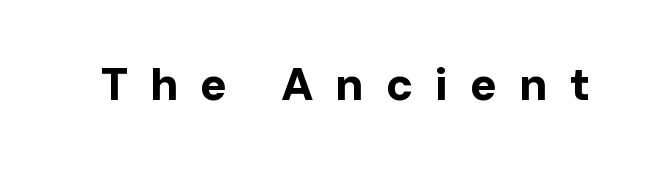
The image shows 45 px bold sans-serif type, upright; set unusually wide letter spacing (+0.48 em), not underlined; low stroke contrast and a medium x-height.
